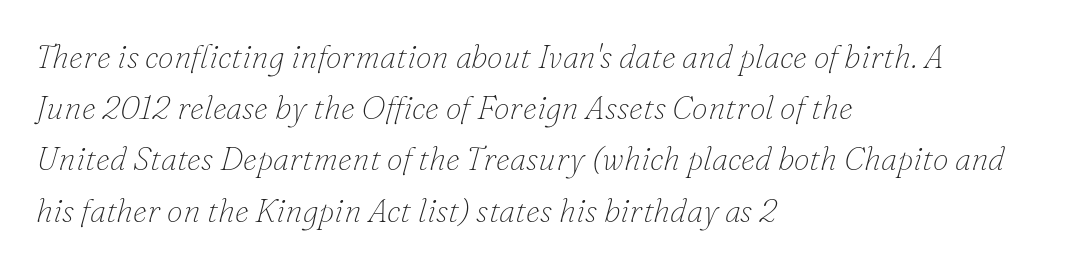
Q: Is the text bold? A: No.
Q: Is the text italic (slanted)? A: Yes, it leans right by about 16 degrees.
Q: Is the typeface a serif or a sans-serif typeface? A: Serif.
Q: Is the text underlined? A: No.
Q: How is the paragraph aligned? A: Left-aligned.
Q: Is the spacing between letters normal or unusually wide? A: Normal.
Q: Is the spacing between lines tight, normal or loose? A: Normal.
Q: Width (condensed, normal, or wide)? A: Normal.
Q: Stroke contrast? A: Low.
Q: x-height? A: Small.
Q: Monospaced? A: No.
